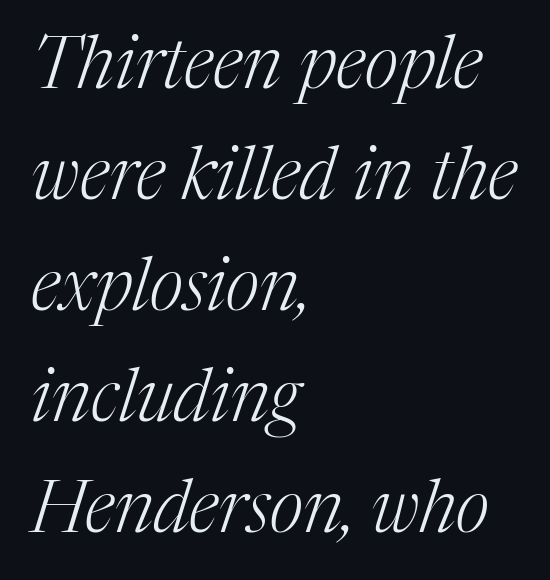
Q: Is the text bold? A: No.
Q: Is the text italic (slanted)? A: Yes, it leans right by about 17 degrees.
Q: Is the typeface a serif or a sans-serif typeface? A: Serif.
Q: Is the text underlined? A: No.
Q: How is the paragraph aligned? A: Left-aligned.
Q: Is the spacing between letters normal or unusually wide? A: Normal.
Q: Is the spacing between lines tight, normal or loose? A: Normal.
Q: Width (condensed, normal, or wide)? A: Normal.
Q: Stroke contrast? A: Medium.
Q: x-height? A: Medium.
Q: Monospaced? A: No.
